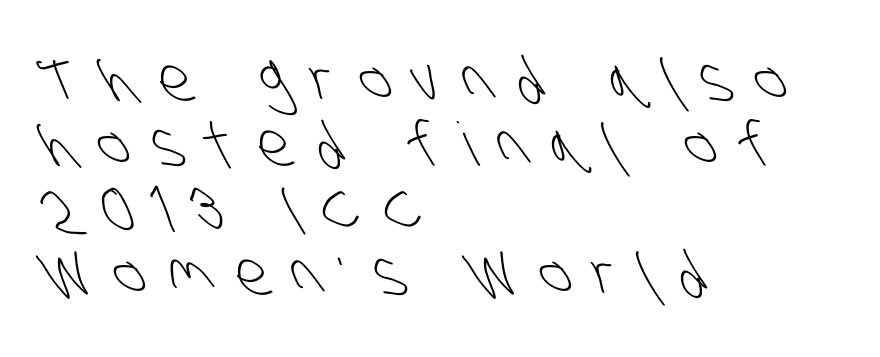
Q: Is the text bold? A: No.
Q: Is the typeface a serif or a sans-serif typeface? A: Sans-serif.
Q: Is the text underlined? A: No.
Q: How is the paragraph aligned? A: Left-aligned.
Q: Is the spacing between letters normal or unusually wide? A: Unusually wide.
Q: Is the spacing between lines tight, normal or loose? A: Tight.
Q: Width (condensed, normal, or wide)? A: Condensed.
Q: Stroke contrast? A: Low.
Q: x-height? A: Large.
Q: Monospaced? A: No.
